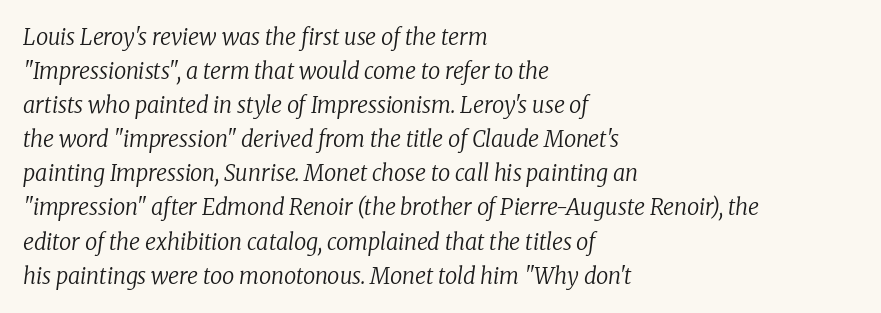
Q: Is the text bold? A: No.
Q: Is the text italic (slanted)? A: Yes, it leans right by about 8 degrees.
Q: Is the text underlined? A: No.
Q: How is the paragraph aligned? A: Left-aligned.
Q: Is the spacing between letters normal or unusually wide? A: Normal.
Q: Is the spacing between lines tight, normal or loose? A: Normal.
